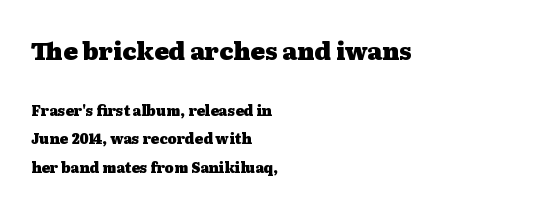
{"italic": "no", "bold": "yes", "underline": "no", "align": "left", "line_spacing": "loose", "line_spacing_ratio": 2.03, "letter_spacing": "normal", "letter_spacing_em": 0.0, "larger_block": "first", "size_ratio": 1.71, "glyph_px": 24}
